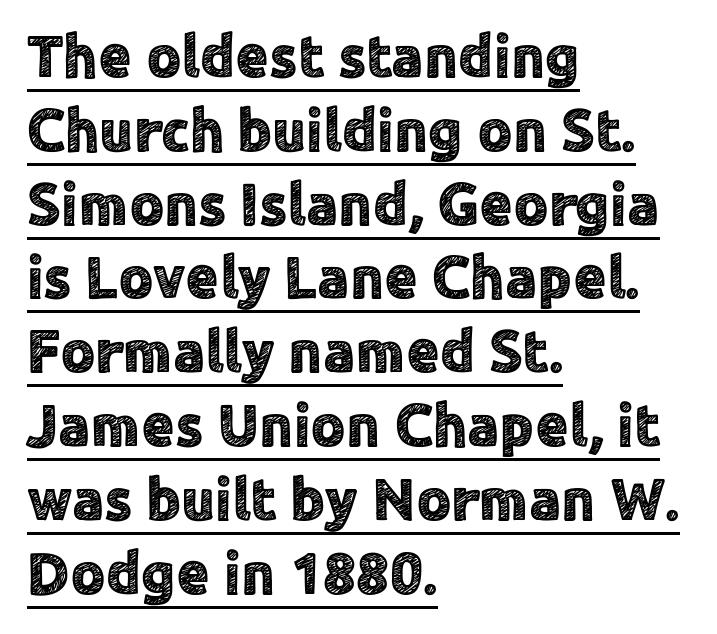
{"serif": "no", "italic": "no", "width": "normal", "x_height": "medium", "monospaced": "no", "underline": "yes", "align": "left", "line_spacing_ratio": 1.23, "letter_spacing": "normal", "letter_spacing_em": 0.0, "glyph_px": 60}
